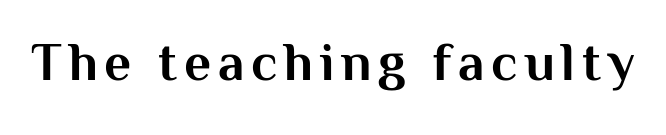
Q: Is the text bold? A: Yes.
Q: Is the text italic (slanted)? A: No, it is upright.
Q: Is the typeface a serif or a sans-serif typeface? A: Sans-serif.
Q: Is the text underlined? A: No.
Q: Width (condensed, normal, or wide)? A: Normal.
Q: Stroke contrast? A: Medium.
Q: x-height? A: Medium.
Q: Monospaced? A: No.
